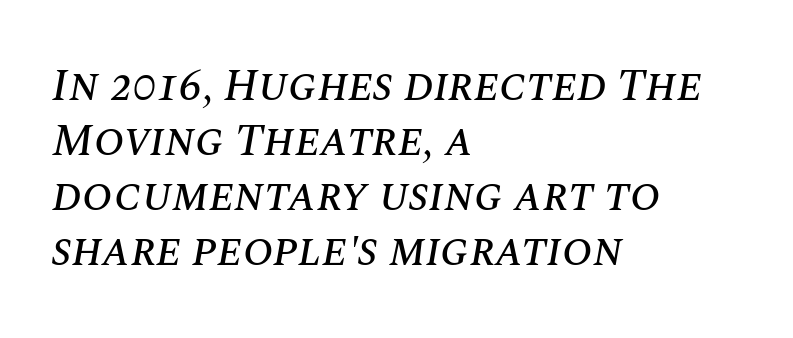
Q: Is the text italic (slanted)? A: Yes, it leans right by about 10 degrees.
Q: Is the text underlined? A: No.
Q: How is the paragraph aligned? A: Left-aligned.
Q: Is the spacing between letters normal or unusually wide? A: Normal.
Q: Width (condensed, normal, or wide)? A: Normal.
Q: Stroke contrast? A: Medium.
Q: x-height? A: Large.
Q: Monospaced? A: No.
